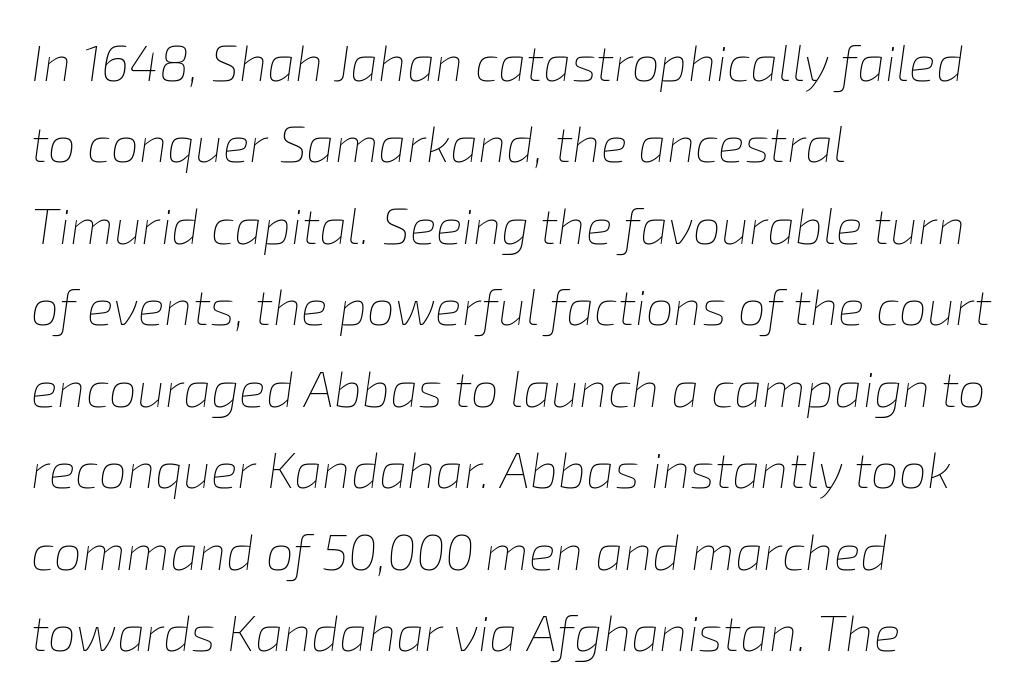
{"italic": "yes", "lean": "right", "slant_degrees": 8, "bold": "no", "weight": "thin", "width": "normal", "stroke_contrast": "low", "x_height": "medium", "monospaced": "no", "underline": "no", "align": "left", "line_spacing": "normal", "line_spacing_ratio": 1.63, "letter_spacing": "normal", "letter_spacing_em": 0.0, "glyph_px": 50}
